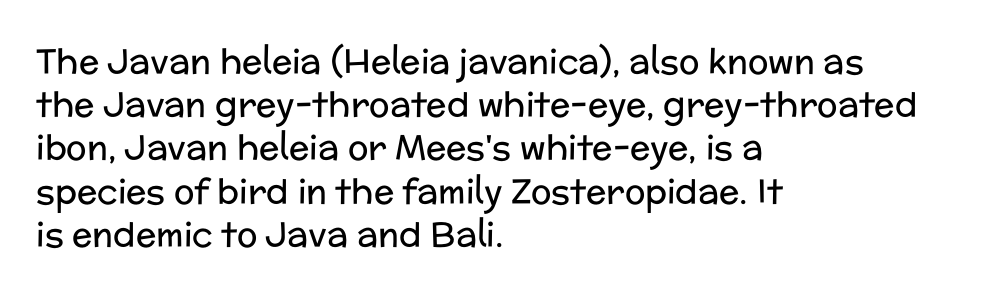
This is sans-serif lettering, the kind often seen on screens and signage. Only glyphs here, with clear space below each row. The compositor pushed each line to the left boundary. Does the leading feel generous? No, just average. Ordinary non-slanted type is in use.
